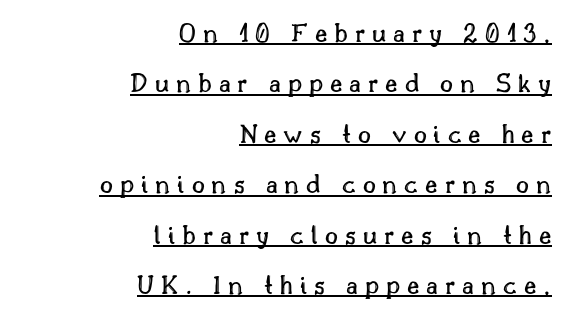
The image shows 28 px text type, upright; set right-aligned, line spacing 1.8x, unusually wide letter spacing (+0.25 em), underlined; a small x-height.
